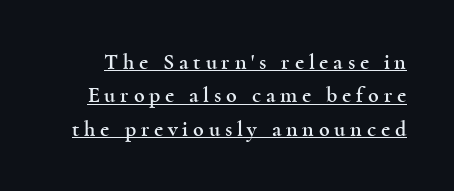
Q: Is the text italic (slanted)? A: No, it is upright.
Q: Is the text underlined? A: Yes.
Q: Is the spacing between letters normal or unusually wide? A: Unusually wide.
Q: Is the spacing between lines tight, normal or loose? A: Normal.
